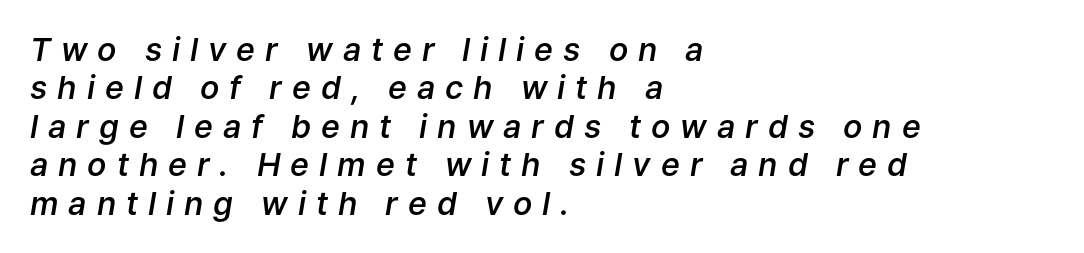
I'd describe the lettering as semibold — firm but not a full bold. Look at the tracking — it's clearly loosened, letters drifting apart. Here the designer chose a conventional face with non-uniform glyph widths. Just letters on the line, the space beneath them empty. This is oblique type, the kind used for emphasis or titles.
